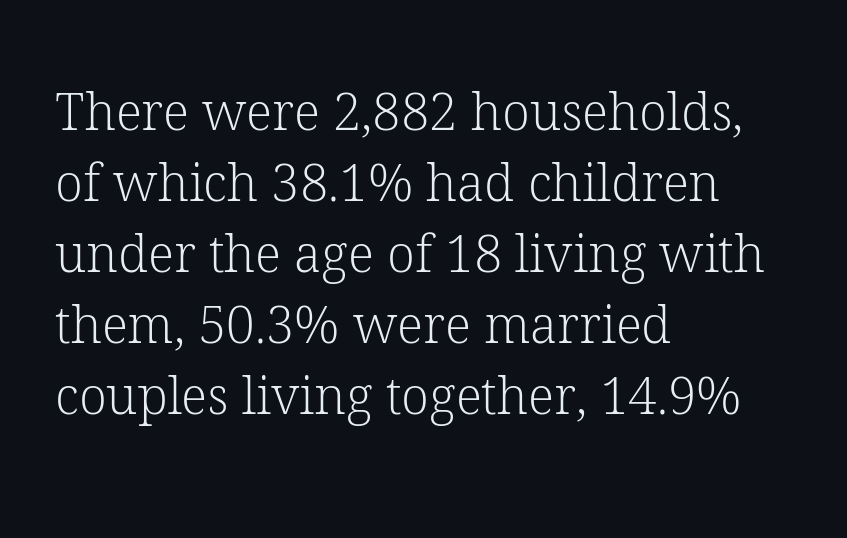
The image shows 51 px light serif type, upright; set left-aligned, normal line spacing (1.39x), normal letter spacing, not underlined; low stroke contrast and a medium x-height.
